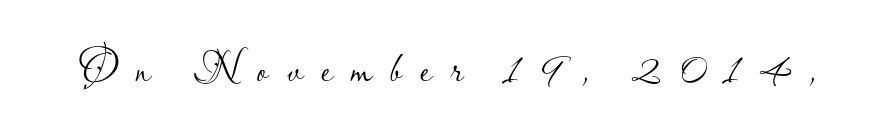
The image shows 46 px light sans-serif type; set unusually wide letter spacing (+0.39 em), not underlined; low stroke contrast and a small x-height.
